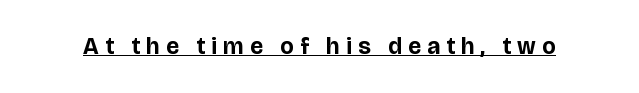
Q: Is the text bold? A: Yes.
Q: Is the text italic (slanted)? A: No, it is upright.
Q: Is the text underlined? A: Yes.
Q: Is the spacing between letters normal or unusually wide? A: Unusually wide.
